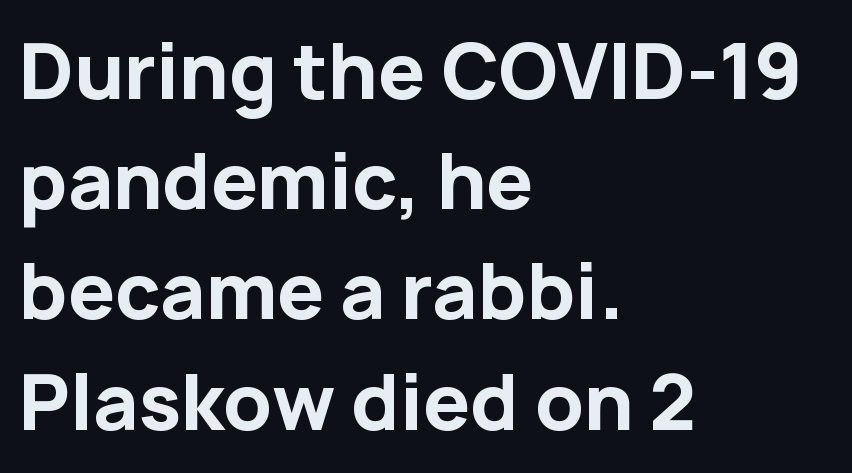
Q: Is the text bold? A: Yes.
Q: Is the text italic (slanted)? A: No, it is upright.
Q: Is the typeface a serif or a sans-serif typeface? A: Sans-serif.
Q: Is the text underlined? A: No.
Q: How is the paragraph aligned? A: Left-aligned.
Q: Is the spacing between letters normal or unusually wide? A: Normal.
Q: Is the spacing between lines tight, normal or loose? A: Normal.
Q: Width (condensed, normal, or wide)? A: Normal.
Q: Stroke contrast? A: Low.
Q: x-height? A: Medium.
Q: Monospaced? A: No.
